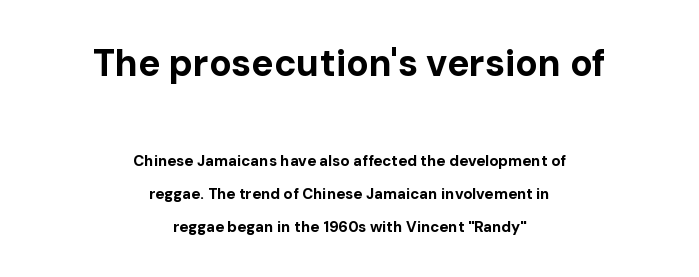
The image shows 37 px bold sans-serif type, upright; set centered, loose line spacing (2.22x), normal letter spacing, not underlined; the first (top) block is 2.47x larger; low stroke contrast and a medium x-height.
